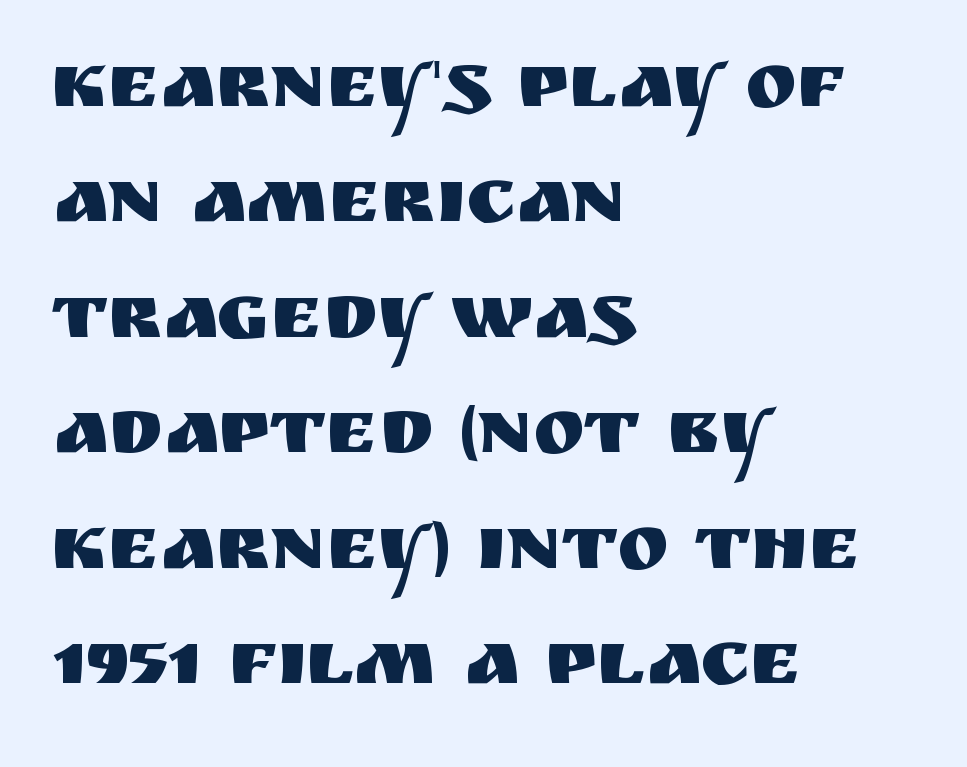
Anything drawn beneath the words? Only blank space. There is no visible air inserted between adjacent glyphs. Vertical strokes here are truly vertical. Spacing verdict: proportional, widths tailored to each character.
